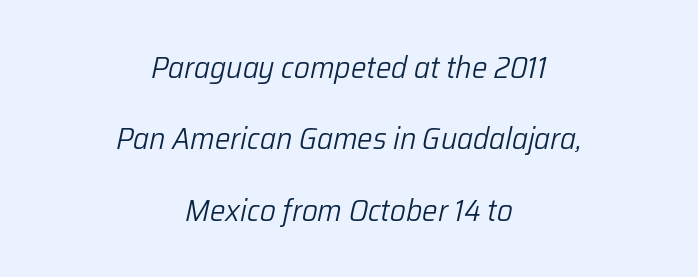
Q: Is the text bold? A: No.
Q: Is the text italic (slanted)? A: Yes, it leans right by about 12 degrees.
Q: Is the text underlined? A: No.
Q: How is the paragraph aligned? A: Centered.
Q: Is the spacing between letters normal or unusually wide? A: Normal.
Q: Is the spacing between lines tight, normal or loose? A: Loose.
Q: Width (condensed, normal, or wide)? A: Normal.
Q: Stroke contrast? A: Low.
Q: x-height? A: Medium.
Q: Monospaced? A: No.
